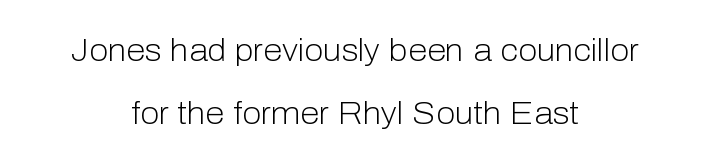
Q: Is the text bold? A: No.
Q: Is the text italic (slanted)? A: No, it is upright.
Q: Is the typeface a serif or a sans-serif typeface? A: Sans-serif.
Q: Is the text underlined? A: No.
Q: How is the paragraph aligned? A: Centered.
Q: Is the spacing between letters normal or unusually wide? A: Normal.
Q: Is the spacing between lines tight, normal or loose? A: Loose.
Q: Width (condensed, normal, or wide)? A: Normal.
Q: Stroke contrast? A: Low.
Q: x-height? A: Medium.
Q: Monospaced? A: No.
